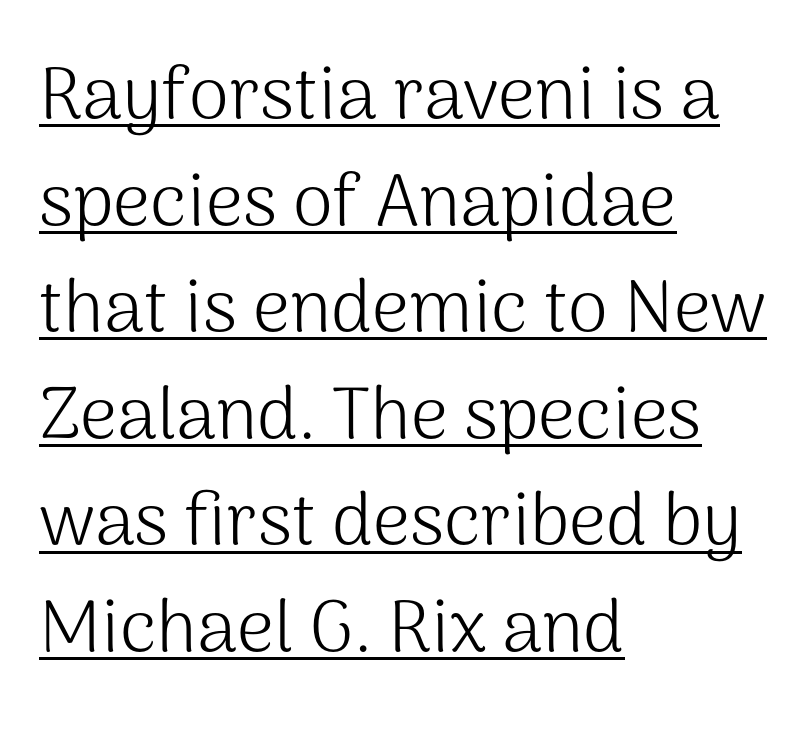
Q: Is the text bold? A: No.
Q: Is the text italic (slanted)? A: No, it is upright.
Q: Is the typeface a serif or a sans-serif typeface? A: Sans-serif.
Q: Is the text underlined? A: Yes.
Q: How is the paragraph aligned? A: Left-aligned.
Q: Is the spacing between letters normal or unusually wide? A: Normal.
Q: Is the spacing between lines tight, normal or loose? A: Normal.
Q: Width (condensed, normal, or wide)? A: Normal.
Q: Stroke contrast? A: Medium.
Q: x-height? A: Medium.
Q: Monospaced? A: No.
